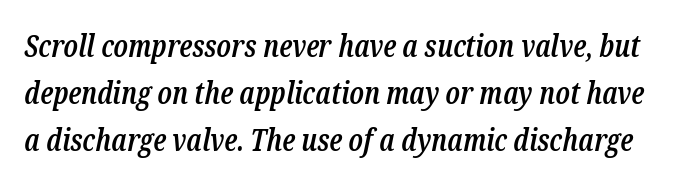
Q: Is the text bold? A: Semi-bold.
Q: Is the text italic (slanted)? A: Yes, it leans right by about 12 degrees.
Q: Is the typeface a serif or a sans-serif typeface? A: Serif.
Q: Is the text underlined? A: No.
Q: Is the spacing between letters normal or unusually wide? A: Normal.
Q: Is the spacing between lines tight, normal or loose? A: Normal.
Q: Width (condensed, normal, or wide)? A: Condensed.
Q: Stroke contrast? A: Low.
Q: x-height? A: Medium.
Q: Monospaced? A: No.
